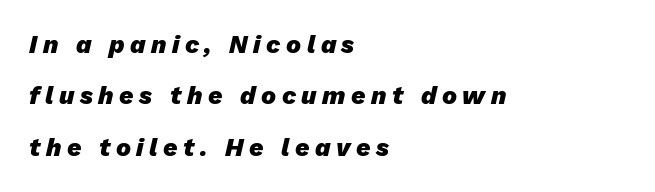
Beneath every word, the page is bare. A classic flush-left, rag-right setting is used for this passage. Whoever set this chose breathing room over compactness in the vertical rhythm. The rendering applies a slant to the glyphs. Loose tracking; the words dissolve into strings of separated letters.
